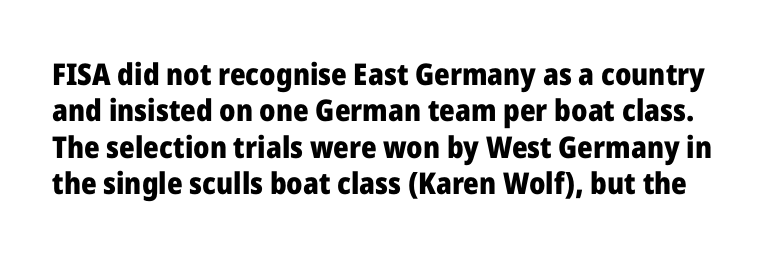
The image shows 30 px heavy sans-serif type, upright; set line spacing 1.21x, normal letter spacing, not underlined; low stroke contrast and a medium x-height.
